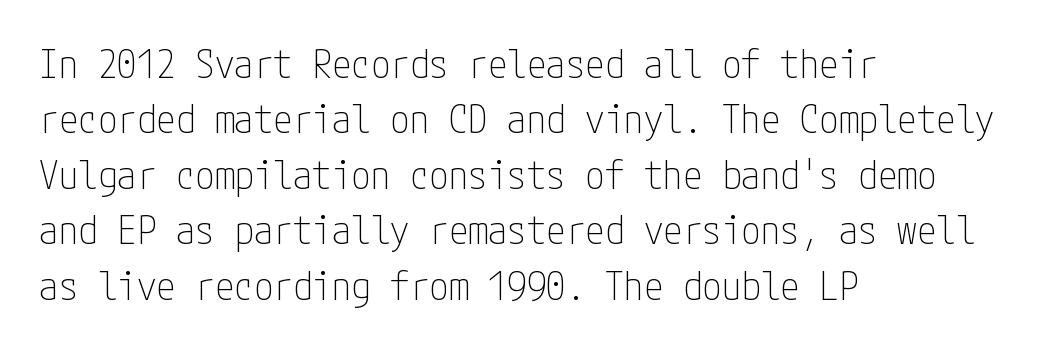
Q: Is the text bold? A: No.
Q: Is the text italic (slanted)? A: No, it is upright.
Q: Is the typeface a serif or a sans-serif typeface? A: Sans-serif.
Q: Is the text underlined? A: No.
Q: How is the paragraph aligned? A: Left-aligned.
Q: Is the spacing between letters normal or unusually wide? A: Normal.
Q: Is the spacing between lines tight, normal or loose? A: Normal.
Q: Width (condensed, normal, or wide)? A: Condensed.
Q: Stroke contrast? A: Low.
Q: x-height? A: Medium.
